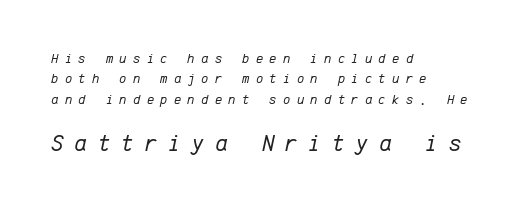
{"italic": "yes", "lean": "right", "slant_degrees": 12, "bold": "no", "underline": "no", "align": "left", "line_spacing": "normal", "line_spacing_ratio": 1.45, "letter_spacing": "wide", "letter_spacing_em": 0.45, "larger_block": "second", "size_ratio": 1.71, "glyph_px": 24}
